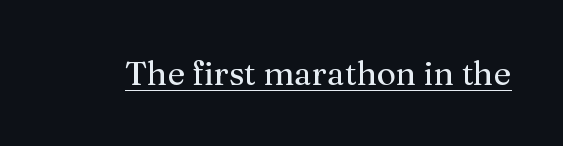
The image shows 33 px serif type, upright; set normal letter spacing, underlined; medium stroke contrast and a medium x-height.
